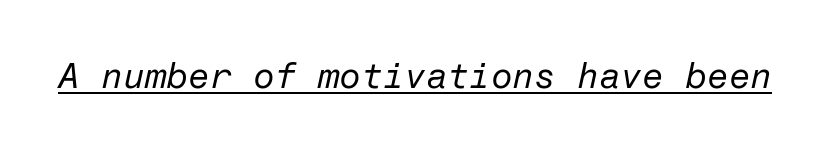
The image shows 35 px regular-weight type, italic (leaning right); set normal letter spacing, underlined; low stroke contrast and a medium x-height.
